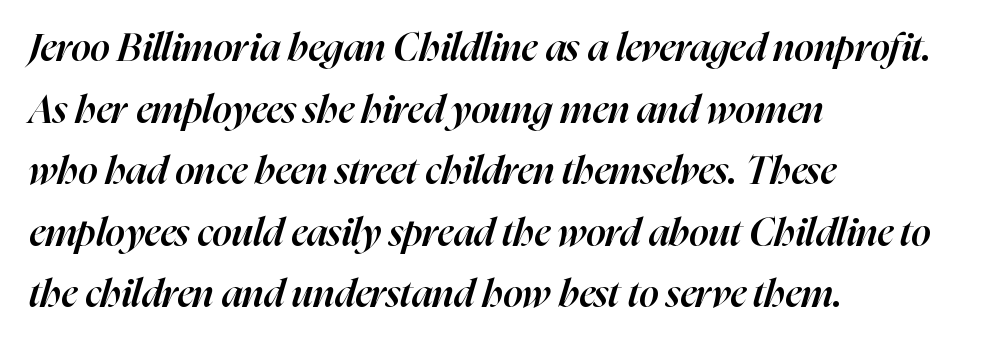
{"italic": "yes", "lean": "right", "slant_degrees": 16, "bold": "semi", "weight": "semibold", "width": "normal", "stroke_contrast": "high", "x_height": "medium", "monospaced": "no", "underline": "no", "align": "left", "line_spacing": "normal", "line_spacing_ratio": 1.58, "letter_spacing": "normal", "letter_spacing_em": 0.0, "glyph_px": 39}
